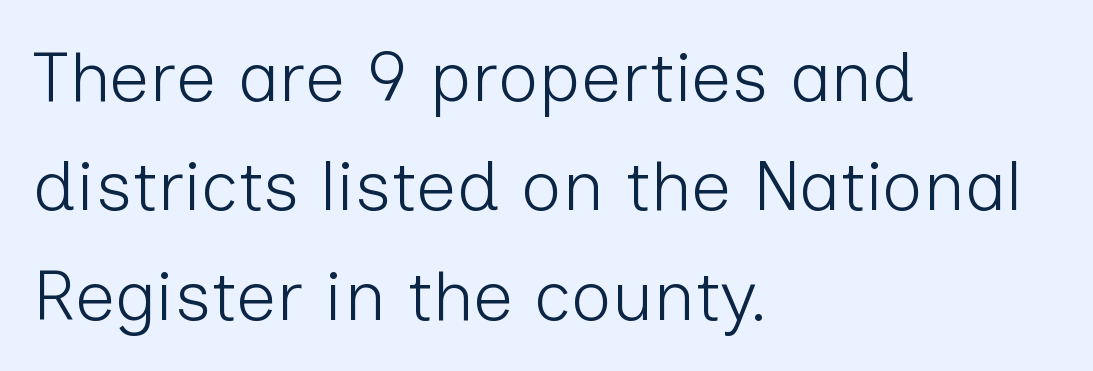
Q: Is the text bold? A: No.
Q: Is the text italic (slanted)? A: No, it is upright.
Q: Is the typeface a serif or a sans-serif typeface? A: Sans-serif.
Q: Is the text underlined? A: No.
Q: How is the paragraph aligned? A: Left-aligned.
Q: Is the spacing between letters normal or unusually wide? A: Normal.
Q: Is the spacing between lines tight, normal or loose? A: Normal.
Q: Width (condensed, normal, or wide)? A: Normal.
Q: Stroke contrast? A: Low.
Q: x-height? A: Medium.
Q: Monospaced? A: No.
